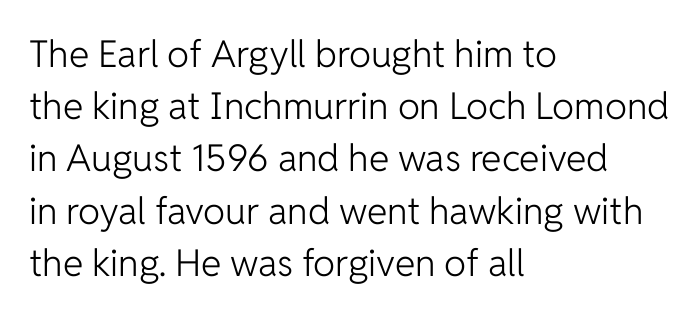
Q: Is the text bold? A: No.
Q: Is the text italic (slanted)? A: No, it is upright.
Q: Is the typeface a serif or a sans-serif typeface? A: Sans-serif.
Q: Is the text underlined? A: No.
Q: How is the paragraph aligned? A: Left-aligned.
Q: Is the spacing between letters normal or unusually wide? A: Normal.
Q: Is the spacing between lines tight, normal or loose? A: Normal.
Q: Width (condensed, normal, or wide)? A: Normal.
Q: Stroke contrast? A: Low.
Q: x-height? A: Medium.
Q: Monospaced? A: No.
